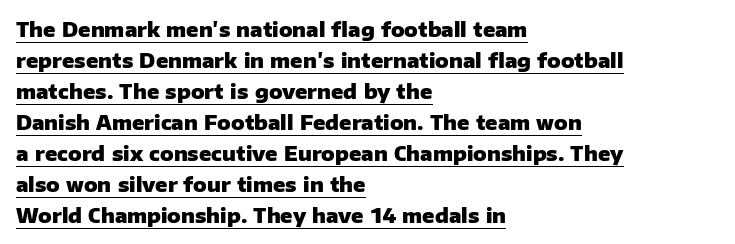
Typeset ragged right — the left edge is the straight one. Ascenders rise straight up at ninety degrees. Somebody hit Ctrl+U on this one — the words are underlined. On the weight axis this lands at bold, roughly 700. Nobody touched the tracking dial on this one.
